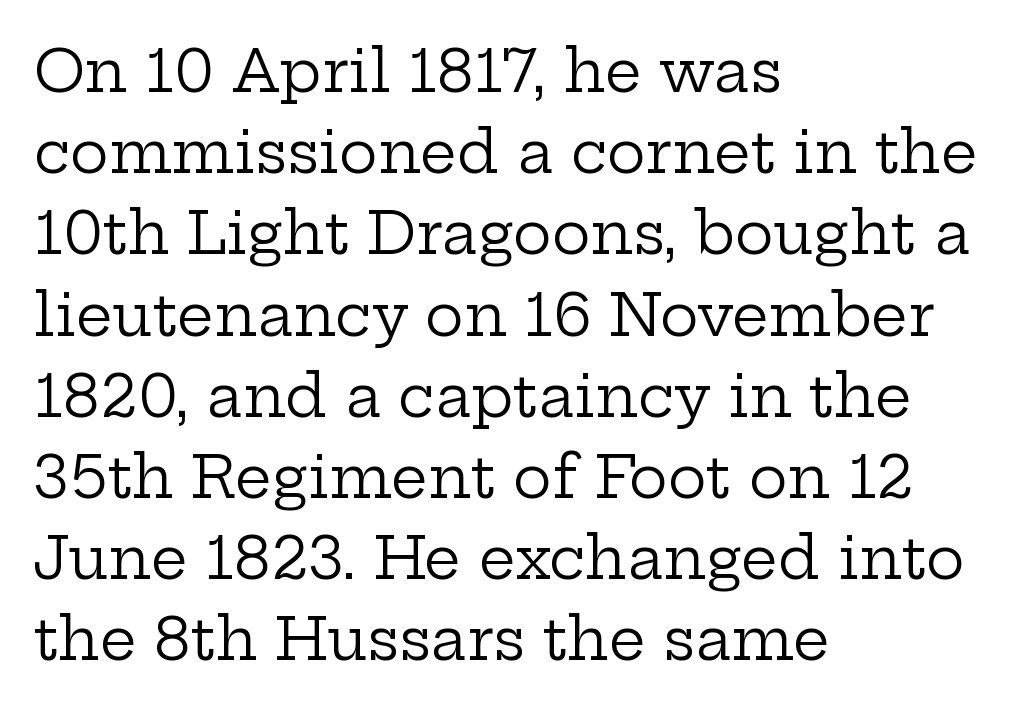
{"serif": "yes", "italic": "no", "bold": "no", "weight": "regular", "width": "wide", "stroke_contrast": "low", "x_height": "medium", "monospaced": "no", "underline": "no", "align": "left", "line_spacing": "normal", "line_spacing_ratio": 1.4, "letter_spacing": "normal", "letter_spacing_em": 0.0, "glyph_px": 58}
